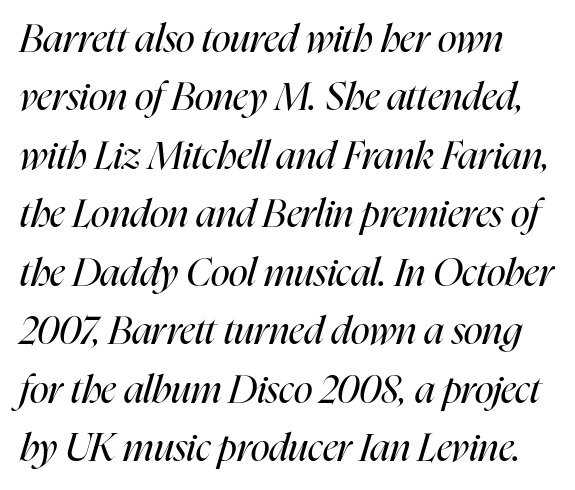
The image shows 39 px regular-weight, condensed type, italic (leaning right); set normal line spacing (1.5x), normal letter spacing, not underlined; high stroke contrast and a medium x-height.
